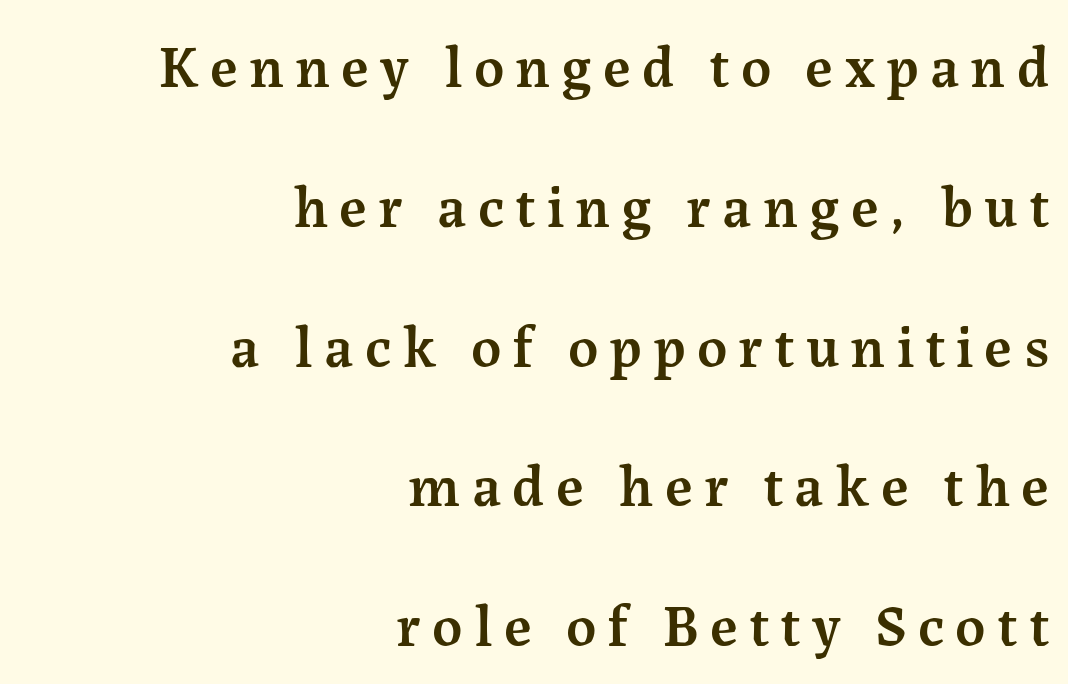
Here the designer chose a conventional face with non-uniform glyph widths. Successive baselines arrive slowly, with a big drop between each. Right-aligned paragraph, ragged on the left. The string is rendered with underlining switched off. Quick note: not italic, upright.
